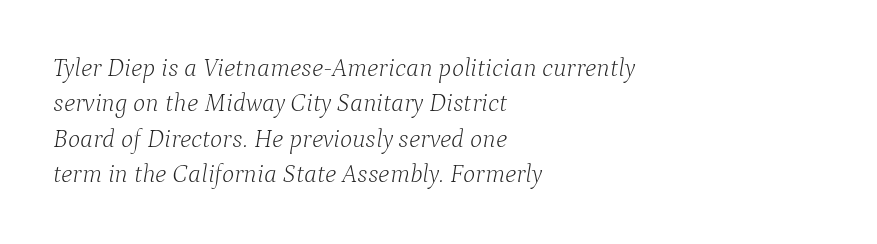
Q: Is the text bold? A: No.
Q: Is the text italic (slanted)? A: Yes, it leans right by about 9 degrees.
Q: Is the text underlined? A: No.
Q: How is the paragraph aligned? A: Left-aligned.
Q: Is the spacing between letters normal or unusually wide? A: Normal.
Q: Is the spacing between lines tight, normal or loose? A: Normal.
